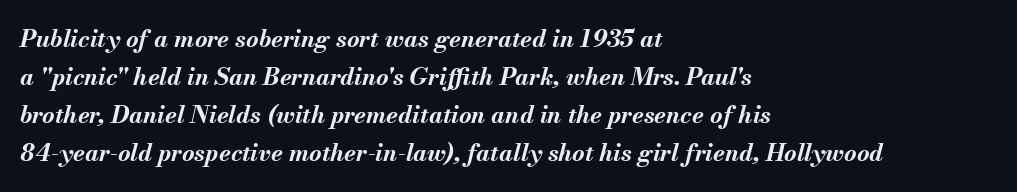
{"italic": "yes", "lean": "right", "slant_degrees": 13, "bold": "yes", "underline": "no", "align": "left", "line_spacing": "normal", "line_spacing_ratio": 1.59, "letter_spacing": "normal", "letter_spacing_em": 0.0, "glyph_px": 24}
